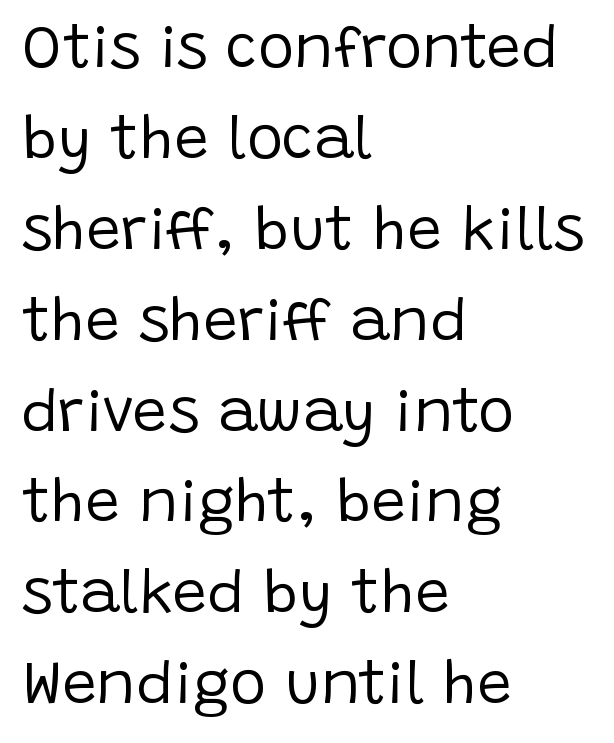
Does the leading feel generous? No, just average. The lines are quadded left. Look at the bottom of the vertical strokes: they stop flat, with no serifs. Letters rest on an invisible, unmarked baseline. You can tell it's not italic because the verticals are truly vertical. Is this a fixed-width face? No — the glyphs have proportional, varying widths.
